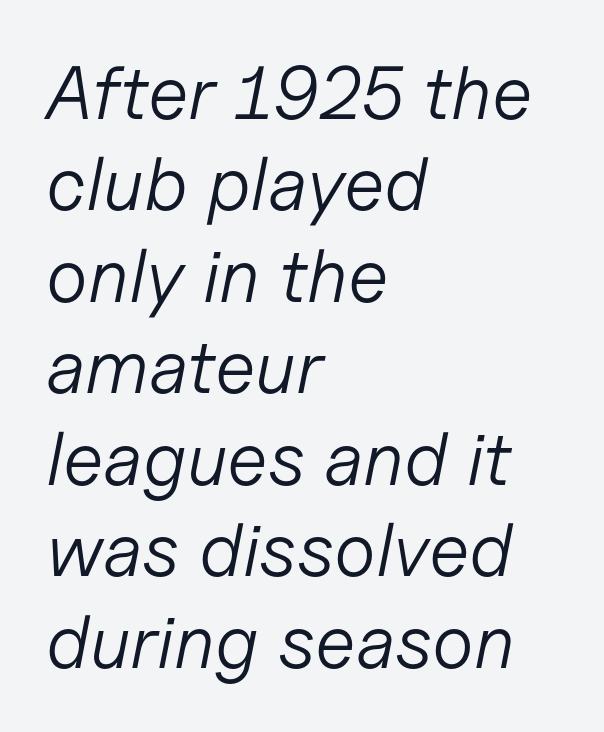
Q: Is the text bold? A: No.
Q: Is the text italic (slanted)? A: Yes, it leans right by about 11 degrees.
Q: Is the text underlined? A: No.
Q: How is the paragraph aligned? A: Left-aligned.
Q: Is the spacing between letters normal or unusually wide? A: Normal.
Q: Width (condensed, normal, or wide)? A: Normal.
Q: Stroke contrast? A: Low.
Q: x-height? A: Medium.
Q: Monospaced? A: No.
